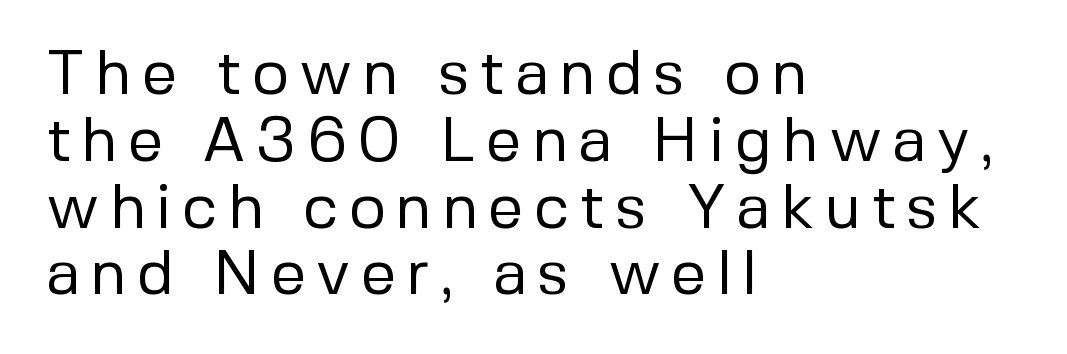
Stem width sits at or under what a default text font uses. Is this a fixed-width face? No — the glyphs have proportional, varying widths. Each new line begins almost immediately beneath the previous one. The axis of the letterforms is exactly vertical. Examine the stroke ends and you'll find no serifs.
